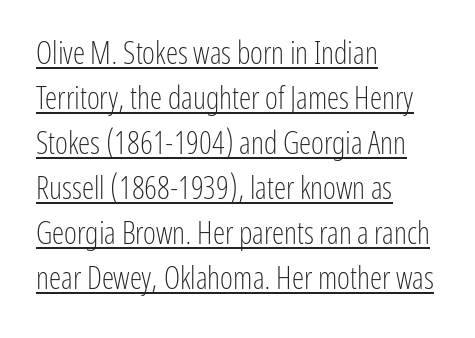
{"serif": "no", "italic": "no", "bold": "no", "weight": "light", "width": "condensed", "stroke_contrast": "low", "x_height": "medium", "monospaced": "no", "underline": "yes", "align": "left", "line_spacing": "normal", "line_spacing_ratio": 1.45, "letter_spacing": "normal", "letter_spacing_em": 0.0, "glyph_px": 31}
